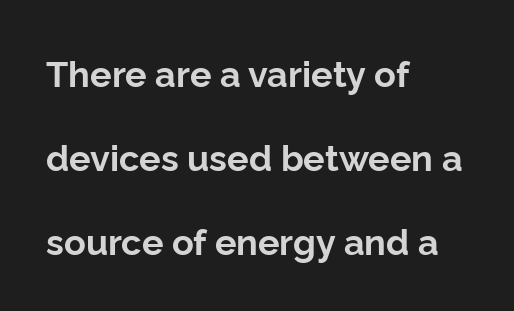
Do the letters lean? They stand straight. The lines are spread far apart with generous leading. What stands out about the letter spacing? Nothing — it is the standard amount. Notice how the passage keeps a crisp vertical edge on the left only. Its strokes are broad and dark, the hallmark of bold type.
